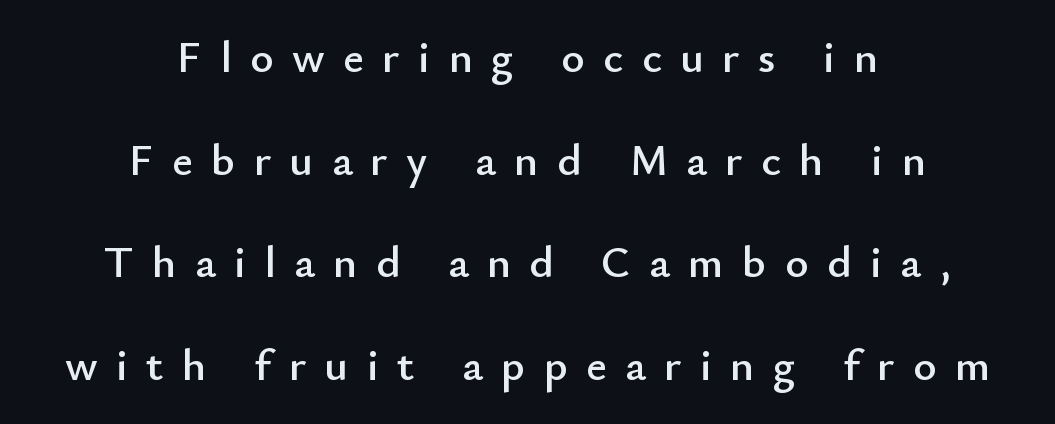
Layout note: lines centered. Every character sits straight up, as roman type does. Descenders hang freely into open space. The rendering uses natural spacing where letterforms have individual widths.
